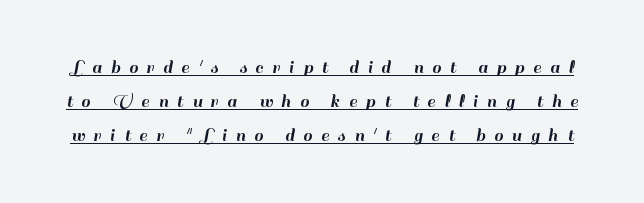
{"underline": "yes", "line_spacing_ratio": 1.71, "letter_spacing": "wide", "letter_spacing_em": 0.44, "glyph_px": 20}
